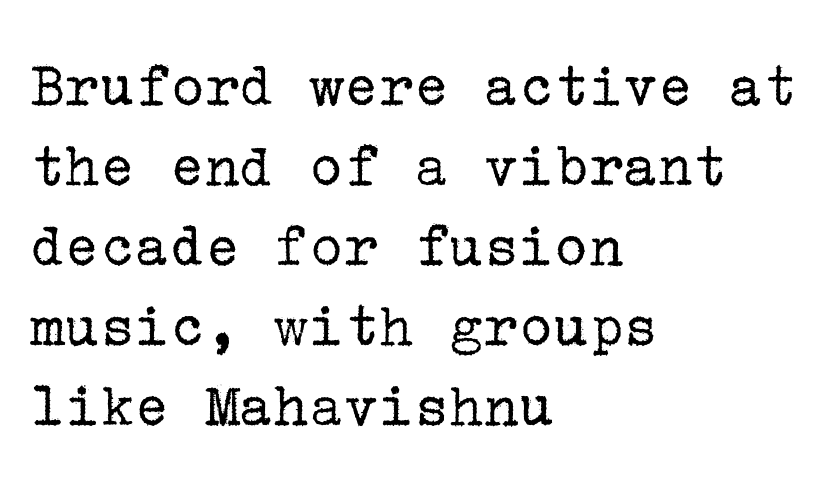
The image shows 65 px regular-weight serif type, upright; set left-aligned, line spacing 1.23x, normal letter spacing, not underlined; low stroke contrast and a medium x-height.
